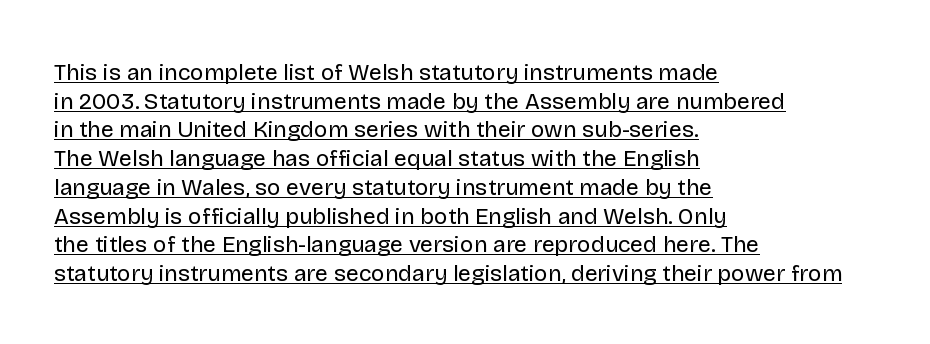
The image shows 23 px text type, upright; set left-aligned, normal line spacing (1.25x), normal letter spacing, underlined.
